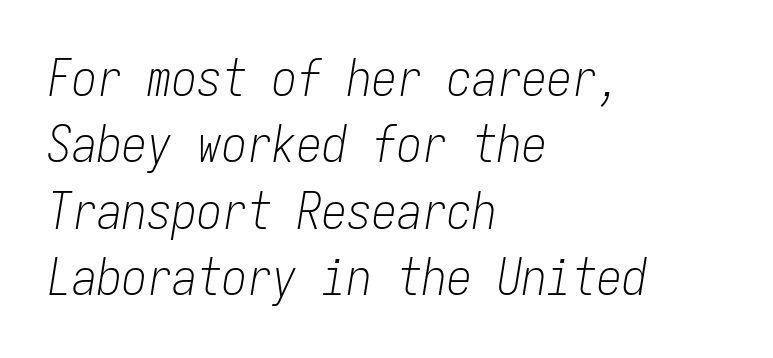
{"italic": "yes", "lean": "right", "slant_degrees": 9, "bold": "no", "weight": "light", "width": "condensed", "stroke_contrast": "low", "x_height": "medium", "monospaced": "yes", "underline": "no", "align": "left", "line_spacing": "normal", "line_spacing_ratio": 1.33, "letter_spacing": "normal", "letter_spacing_em": 0.0, "glyph_px": 50}
